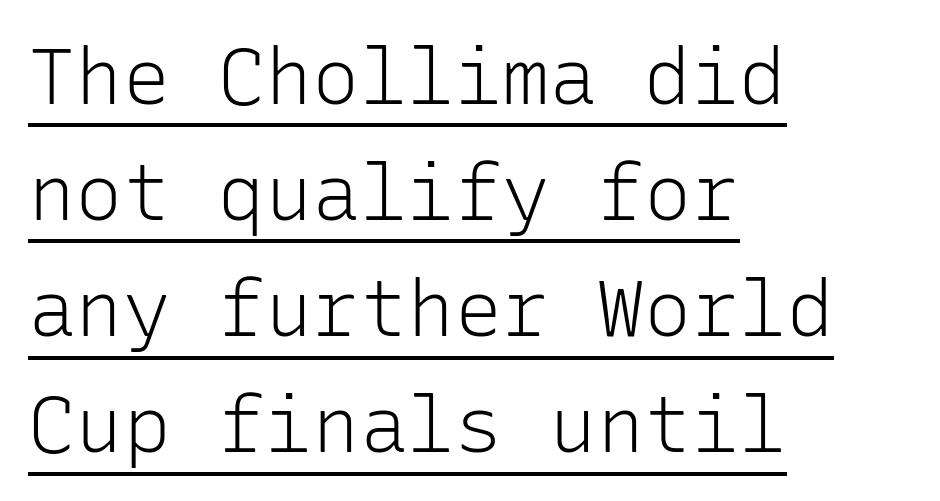
Q: Is the text bold? A: No.
Q: Is the text italic (slanted)? A: No, it is upright.
Q: Is the typeface a serif or a sans-serif typeface? A: Sans-serif.
Q: Is the text underlined? A: Yes.
Q: How is the paragraph aligned? A: Left-aligned.
Q: Is the spacing between letters normal or unusually wide? A: Normal.
Q: Is the spacing between lines tight, normal or loose? A: Normal.
Q: Width (condensed, normal, or wide)? A: Normal.
Q: Stroke contrast? A: Low.
Q: x-height? A: Medium.
Q: Monospaced? A: Yes.
